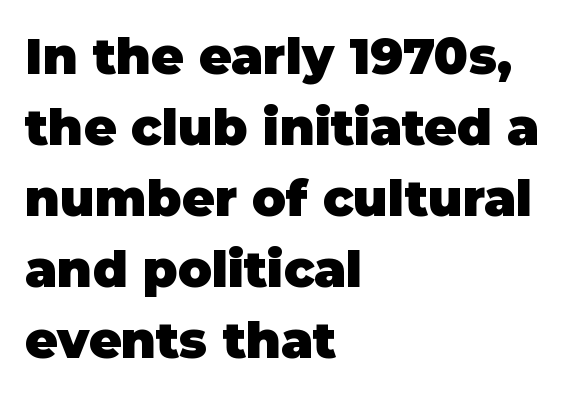
The image shows 50 px heavy sans-serif type, upright; set left-aligned, normal line spacing (1.42x), normal letter spacing, not underlined; low stroke contrast and a large x-height.
